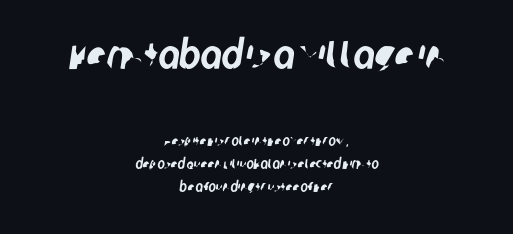
Q: Is the typeface a serif or a sans-serif typeface? A: Sans-serif.
Q: Is the text underlined? A: No.
Q: How is the paragraph aligned? A: Centered.
Q: Is the spacing between letters normal or unusually wide? A: Normal.
Q: Is the spacing between lines tight, normal or loose? A: Normal.
Q: Which block of text is set in a larger size, the first (top) or the second (bottom)? A: The first (top) one.
Q: Width (condensed, normal, or wide)? A: Condensed.
Q: Stroke contrast? A: Low.
Q: x-height? A: Large.
Q: Monospaced? A: No.
